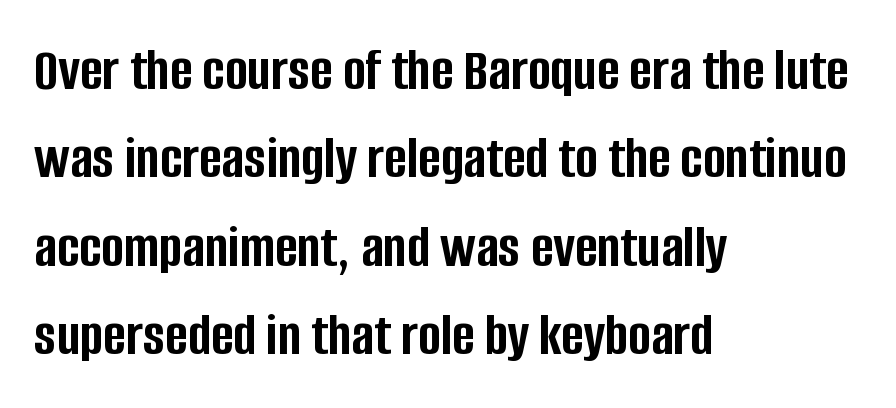
A sans-serif font was chosen for this passage. Underlining? Definitely not there. How would I describe the line gaps? Plain and ordinary. The horizontal fit of the characters is conventional and even.
